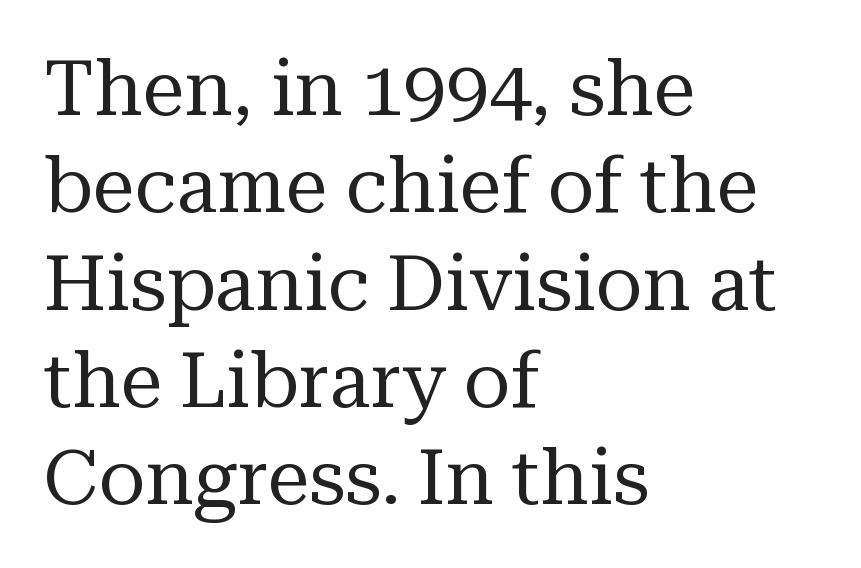
{"serif": "yes", "italic": "no", "bold": "no", "weight": "regular", "width": "normal", "stroke_contrast": "medium", "x_height": "medium", "monospaced": "no", "underline": "no", "align": "left", "line_spacing": "normal", "line_spacing_ratio": 1.28, "letter_spacing": "normal", "letter_spacing_em": 0.0, "glyph_px": 76}
